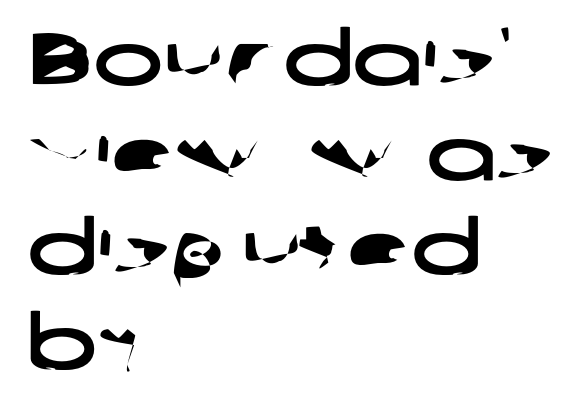
Q: Is the typeface a serif or a sans-serif typeface? A: Sans-serif.
Q: Is the text underlined? A: No.
Q: How is the paragraph aligned? A: Left-aligned.
Q: Is the spacing between letters normal or unusually wide? A: Normal.
Q: Is the spacing between lines tight, normal or loose? A: Normal.
Q: Width (condensed, normal, or wide)? A: Wide.
Q: Stroke contrast? A: Low.
Q: x-height? A: Medium.
Q: Monospaced? A: No.
